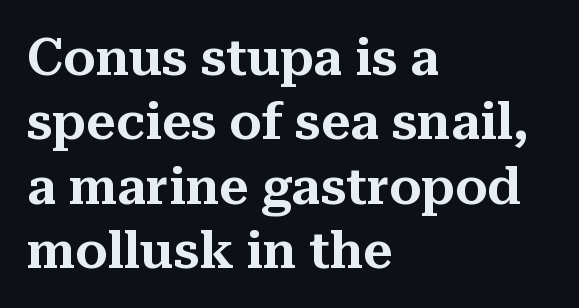
The image shows 51 px serif type, upright; set left-aligned, normal line spacing (1.26x), normal letter spacing, not underlined; medium stroke contrast and a medium x-height.
